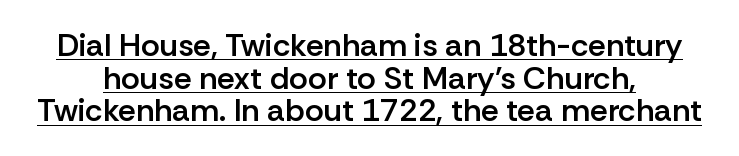
{"serif": "no", "italic": "no", "bold": "semi", "weight": "semibold", "width": "normal", "stroke_contrast": "low", "x_height": "medium", "monospaced": "no", "underline": "yes", "align": "center", "line_spacing": "tight", "line_spacing_ratio": 1.02, "letter_spacing": "normal", "letter_spacing_em": 0.0, "glyph_px": 32}
